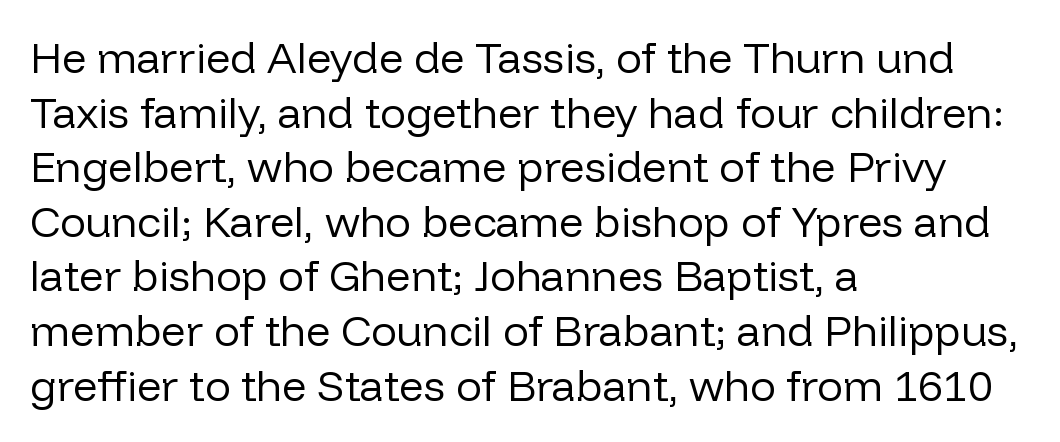
{"serif": "no", "italic": "no", "bold": "no", "weight": "regular", "width": "normal", "stroke_contrast": "low", "x_height": "medium", "monospaced": "no", "underline": "no", "align": "left", "line_spacing": "normal", "line_spacing_ratio": 1.27, "letter_spacing": "normal", "letter_spacing_em": 0.0, "glyph_px": 43}
